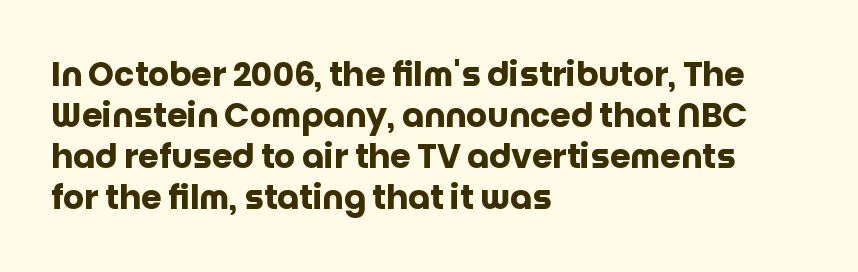
The tracking reads as untouched default to a designer's eye. The passage shown is not underscored anywhere. Leftover space on each line is placed entirely after the last word. Stroke terminals: plain, sans-serif. Every stem runs plumb, perpendicular to the baseline.
